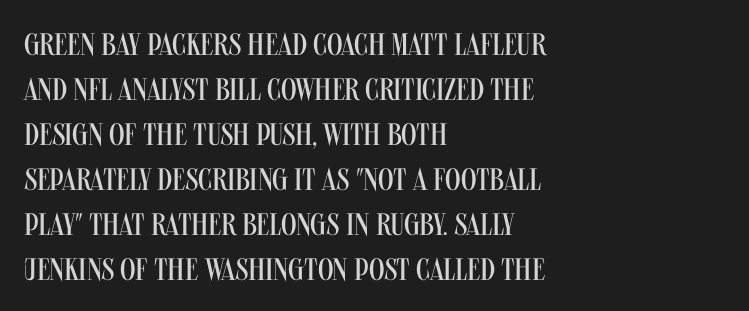
Q: Is the text bold? A: No.
Q: Is the text italic (slanted)? A: No, it is upright.
Q: Is the typeface a serif or a sans-serif typeface? A: Sans-serif.
Q: Is the text underlined? A: No.
Q: How is the paragraph aligned? A: Left-aligned.
Q: Is the spacing between letters normal or unusually wide? A: Normal.
Q: Is the spacing between lines tight, normal or loose? A: Normal.
Q: Width (condensed, normal, or wide)? A: Condensed.
Q: Stroke contrast? A: Medium.
Q: x-height? A: Large.
Q: Monospaced? A: No.
